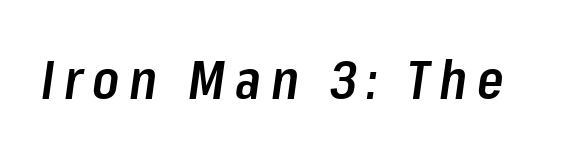
{"italic": "yes", "lean": "right", "slant_degrees": 8, "bold": "semi", "weight": "semibold", "width": "condensed", "stroke_contrast": "low", "x_height": "medium", "monospaced": "no", "underline": "no", "glyph_px": 54}
